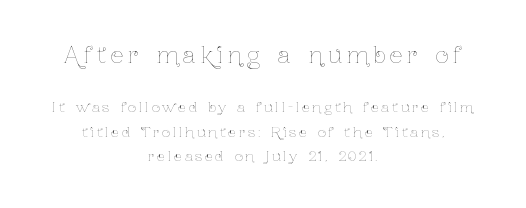
{"italic": "no", "bold": "no", "underline": "no", "align": "center", "line_spacing_ratio": 1.74, "letter_spacing": "wide", "letter_spacing_em": 0.2, "larger_block": "first", "size_ratio": 1.64, "glyph_px": 23}
